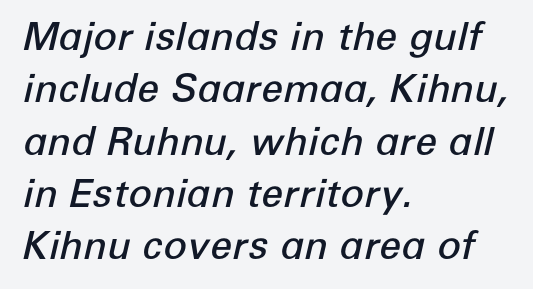
The image shows 39 px semibold type, italic (leaning right); set left-aligned, normal line spacing (1.34x), normal letter spacing, not underlined; low stroke contrast and a medium x-height.
